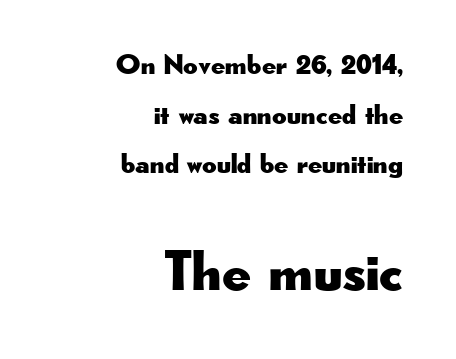
The image shows 57 px wide sans-serif type, upright; set right-aligned, line spacing 1.77x, normal letter spacing, not underlined; the second (bottom) block is 2.04x larger; low stroke contrast and a small x-height.
